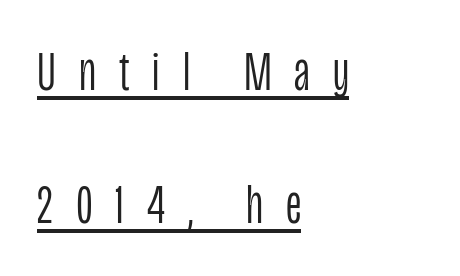
{"serif": "no", "italic": "no", "bold": "no", "weight": "light", "width": "condensed", "stroke_contrast": "low", "x_height": "large", "monospaced": "no", "underline": "yes", "align": "left", "line_spacing": "loose", "line_spacing_ratio": 2.37, "letter_spacing": "wide", "letter_spacing_em": 0.41, "glyph_px": 56}
